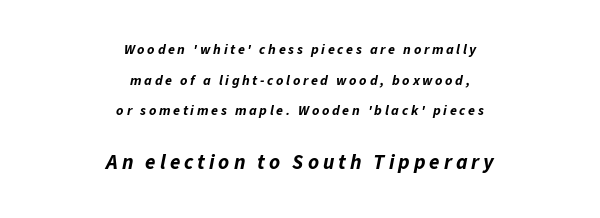
Q: Is the text bold? A: Yes.
Q: Is the text italic (slanted)? A: Yes, it leans right by about 11 degrees.
Q: Is the text underlined? A: No.
Q: How is the paragraph aligned? A: Centered.
Q: Is the spacing between lines tight, normal or loose? A: Loose.
Q: Which block of text is set in a larger size, the first (top) or the second (bottom)? A: The second (bottom) one.
